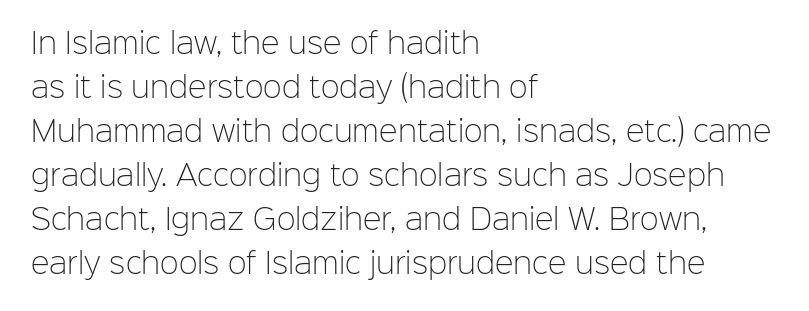
The image shows 28 px light sans-serif type, upright; set left-aligned, normal line spacing (1.57x), normal letter spacing, not underlined; low stroke contrast and a medium x-height.
